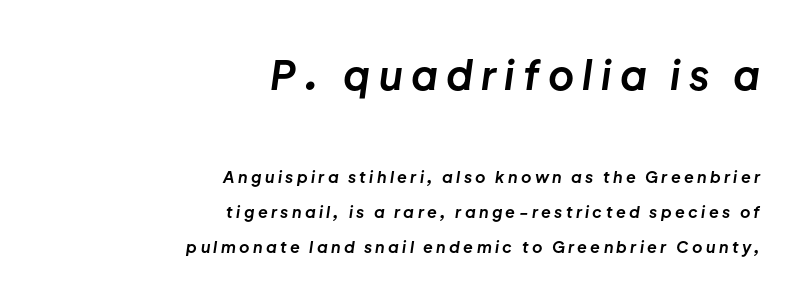
{"italic": "yes", "lean": "right", "slant_degrees": 8, "bold": "yes", "weight": "bold", "width": "normal", "stroke_contrast": "low", "x_height": "medium", "monospaced": "no", "underline": "no", "align": "right", "line_spacing": "loose", "line_spacing_ratio": 2.16, "letter_spacing": "wide", "letter_spacing_em": 0.21, "larger_block": "first", "size_ratio": 2.5, "glyph_px": 40}
